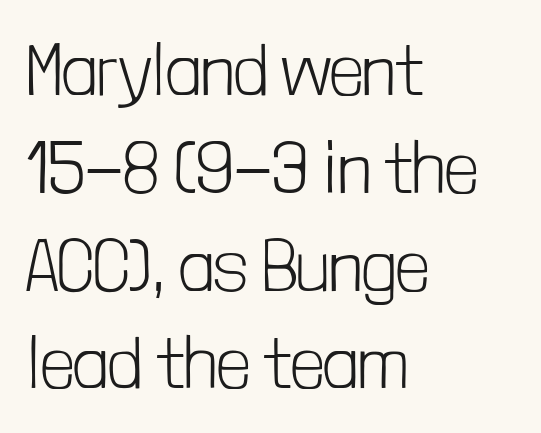
The image shows 73 px light, condensed sans-serif type, upright; set left-aligned, normal line spacing (1.34x), normal letter spacing, not underlined; low stroke contrast and a medium x-height.
